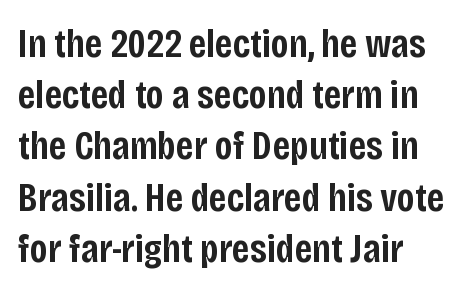
{"serif": "no", "italic": "no", "bold": "semi", "weight": "semibold", "width": "condensed", "stroke_contrast": "low", "x_height": "large", "monospaced": "no", "underline": "no", "align": "left", "line_spacing": "normal", "line_spacing_ratio": 1.25, "letter_spacing": "normal", "letter_spacing_em": 0.0, "glyph_px": 41}
